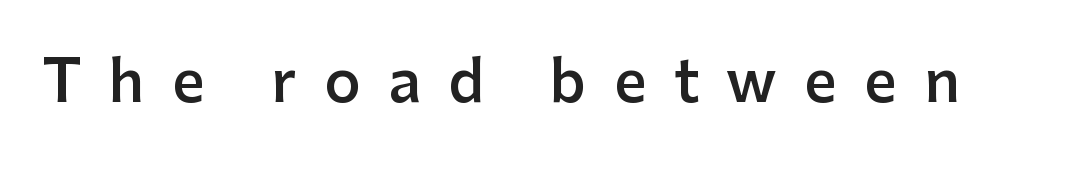
The image shows 57 px semibold sans-serif type, upright; set unusually wide letter spacing (+0.48 em), not underlined; low stroke contrast and a medium x-height.
